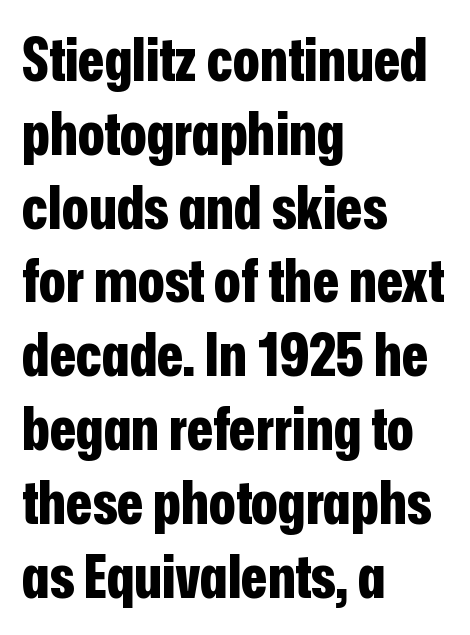
{"serif": "no", "italic": "no", "bold": "yes", "weight": "bold", "width": "condensed", "stroke_contrast": "low", "x_height": "medium", "monospaced": "no", "underline": "no", "align": "left", "line_spacing_ratio": 1.21, "letter_spacing": "normal", "letter_spacing_em": 0.0, "glyph_px": 61}
